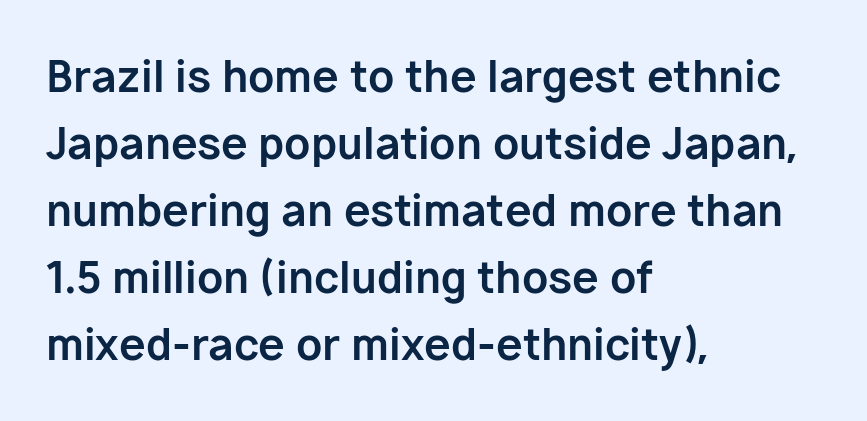
The image shows 43 px bold sans-serif type, upright; set left-aligned, normal line spacing (1.56x), normal letter spacing, not underlined; low stroke contrast and a medium x-height.
